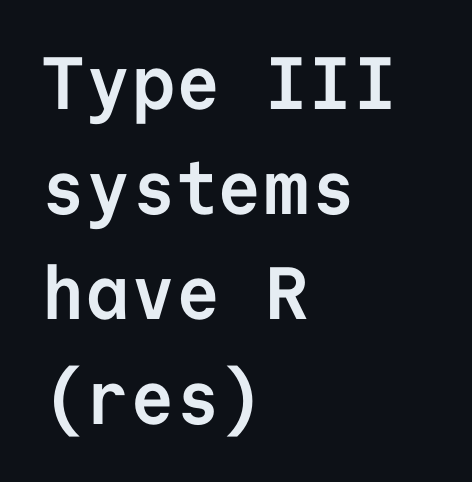
Q: Is the text bold? A: Yes.
Q: Is the text italic (slanted)? A: No, it is upright.
Q: Is the typeface a serif or a sans-serif typeface? A: Sans-serif.
Q: Is the text underlined? A: No.
Q: How is the paragraph aligned? A: Left-aligned.
Q: Is the spacing between letters normal or unusually wide? A: Normal.
Q: Is the spacing between lines tight, normal or loose? A: Normal.
Q: Width (condensed, normal, or wide)? A: Normal.
Q: Stroke contrast? A: Low.
Q: x-height? A: Medium.
Q: Monospaced? A: Yes.
